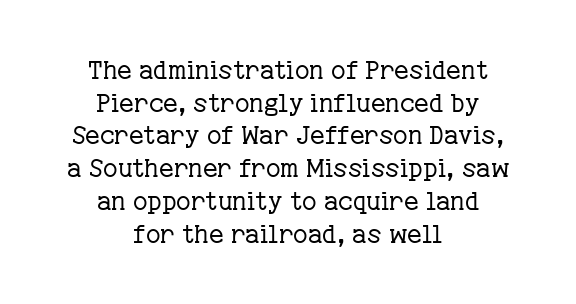
The string is rendered with underlining switched off. No italicization has been applied; the sample stays upright. Evenly set lines give the paragraph a standard silhouette. Heft: none added — not bold. Caption: multi-line text, centered on the measure. What stands out about the letter spacing? Nothing — it is the standard amount.
